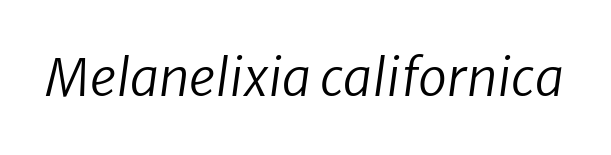
Think of a printed novel: that variable character pitch is what you see here. The glyphs in this specimen are sans serif. This is not heavy type; no bold has been used. Rule under the text: the space is simply empty. Letter spacing: default.
